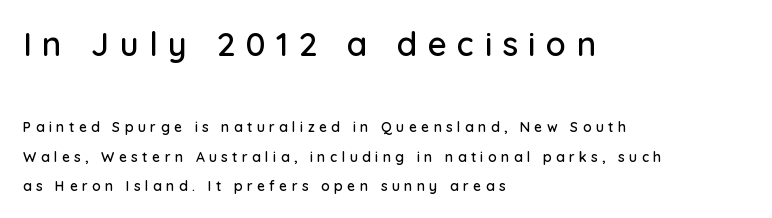
{"serif": "no", "italic": "no", "width": "normal", "stroke_contrast": "low", "x_height": "medium", "monospaced": "no", "underline": "no", "align": "left", "line_spacing": "loose", "line_spacing_ratio": 2.09, "letter_spacing": "wide", "letter_spacing_em": 0.31, "larger_block": "first", "size_ratio": 2.36, "glyph_px": 33}
